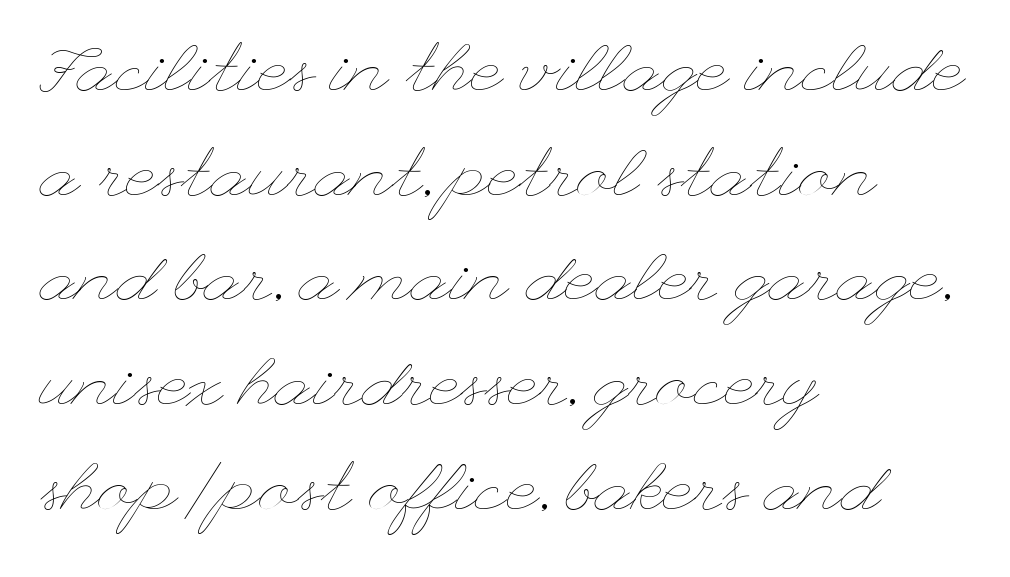
Q: Is the text bold? A: No.
Q: Is the text italic (slanted)? A: Yes.
Q: Is the text underlined? A: No.
Q: How is the paragraph aligned? A: Left-aligned.
Q: Is the spacing between letters normal or unusually wide? A: Normal.
Q: Is the spacing between lines tight, normal or loose? A: Normal.
Q: Width (condensed, normal, or wide)? A: Wide.
Q: Stroke contrast? A: Low.
Q: x-height? A: Small.
